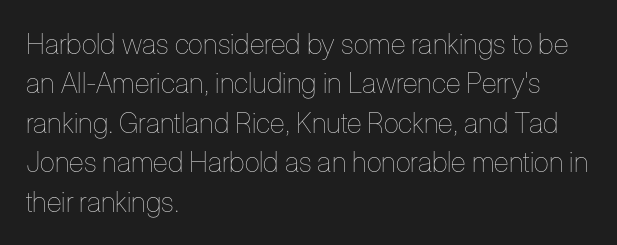
{"italic": "no", "bold": "no", "weight": "thin", "width": "condensed", "stroke_contrast": "low", "x_height": "medium", "monospaced": "no", "underline": "no", "align": "left", "line_spacing": "normal", "line_spacing_ratio": 1.41, "letter_spacing": "normal", "letter_spacing_em": 0.0, "glyph_px": 28}
